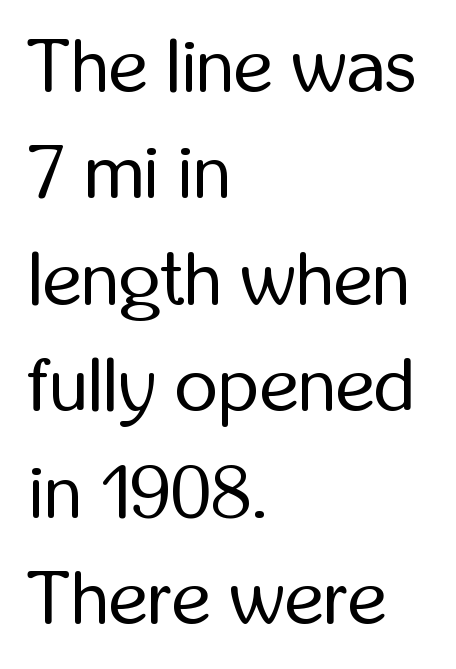
Vertical spacing — default. Grotesque or geometric, the face here clearly has no serifs. The cut favours lightness, reaching ordinary text weight at its darkest. The face used here is proportionally spaced, like ordinary book or web type.
